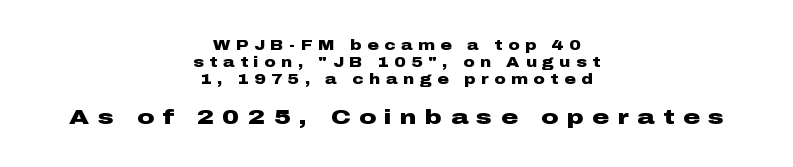
Q: Is the text bold? A: Yes.
Q: Is the text italic (slanted)? A: No, it is upright.
Q: Is the text underlined? A: No.
Q: How is the paragraph aligned? A: Centered.
Q: Is the spacing between letters normal or unusually wide? A: Unusually wide.
Q: Which block of text is set in a larger size, the first (top) or the second (bottom)? A: The second (bottom) one.
